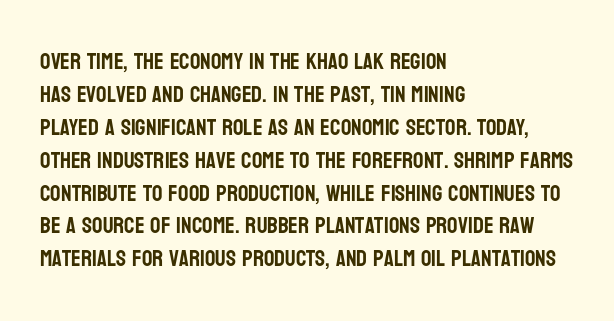
The image shows 23 px text type, upright; set left-aligned, normal line spacing (1.43x), normal letter spacing, not underlined.
